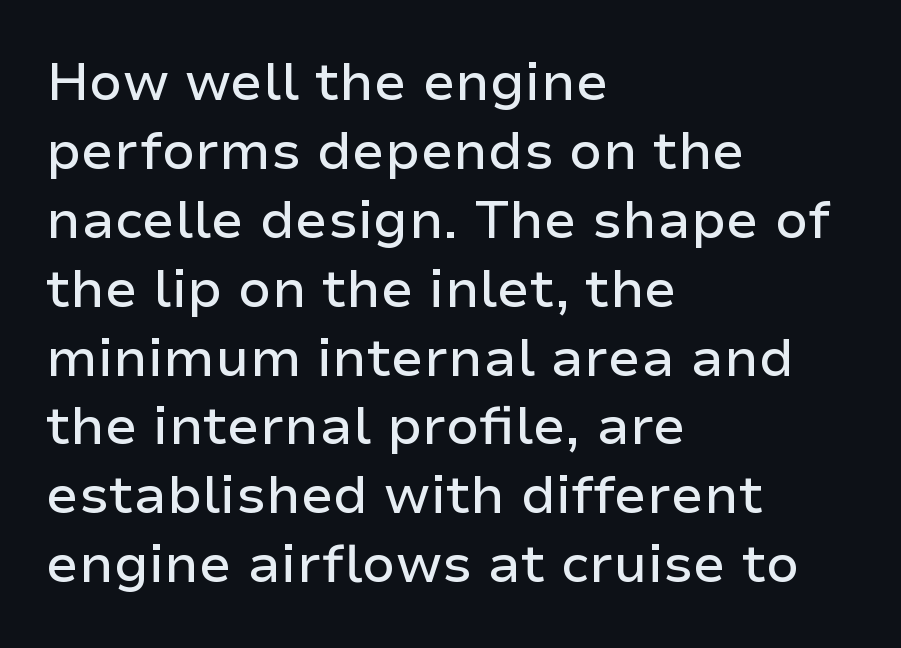
{"serif": "no", "italic": "no", "width": "normal", "stroke_contrast": "low", "x_height": "medium", "monospaced": "no", "underline": "no", "align": "left", "line_spacing": "normal", "line_spacing_ratio": 1.3, "letter_spacing": "normal", "letter_spacing_em": 0.0, "glyph_px": 53}
